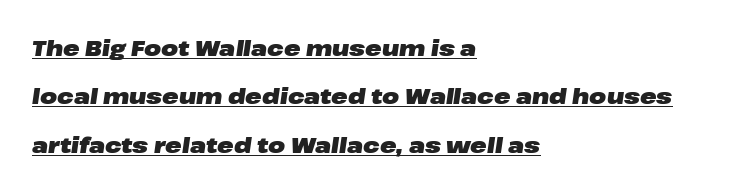
The lines are quadded left. Thick stems and heavy bowls — unmistakably bold. Interline gaps are noticeably wide in this sample. The type is set solid horizontally, with unmodified tracking. The face used here has a pronounced slope to its letters.
